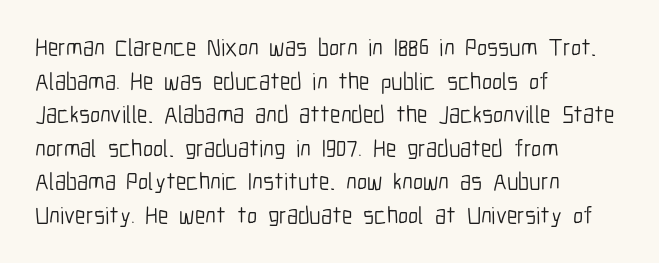
{"italic": "no", "bold": "no", "underline": "no", "align": "left", "line_spacing": "normal", "line_spacing_ratio": 1.4, "letter_spacing": "normal", "letter_spacing_em": 0.0, "glyph_px": 24}
